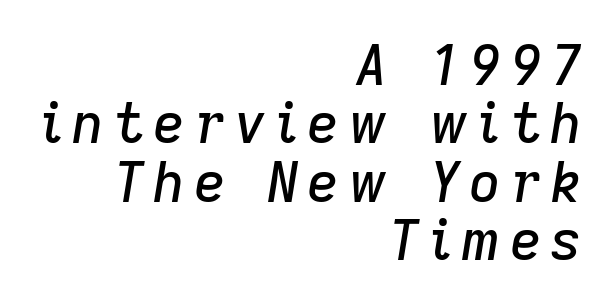
The image shows 55 px text type, italic (leaning right); set right-aligned, tight line spacing (1.06x), not underlined; low stroke contrast and a medium x-height.
